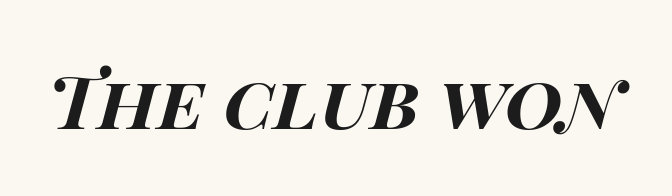
Q: Is the text bold? A: Yes.
Q: Is the text italic (slanted)? A: Yes, it leans right by about 14 degrees.
Q: Is the text underlined? A: No.
Q: Is the spacing between letters normal or unusually wide? A: Normal.
Q: Width (condensed, normal, or wide)? A: Wide.
Q: Stroke contrast? A: High.
Q: x-height? A: Large.
Q: Monospaced? A: No.
